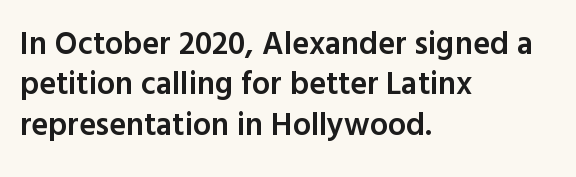
The image shows 32 px semibold sans-serif type, upright; set left-aligned, normal line spacing (1.26x), normal letter spacing, not underlined; a medium x-height.
